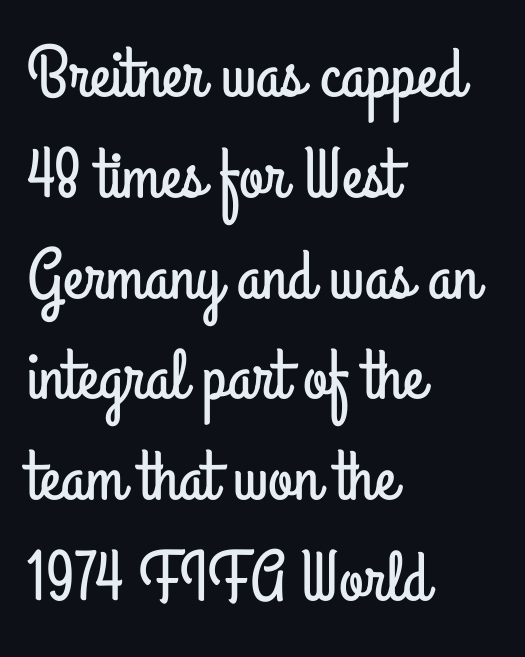
{"serif": "no", "italic": "no", "width": "condensed", "stroke_contrast": "low", "x_height": "small", "monospaced": "no", "underline": "no", "align": "left", "line_spacing": "normal", "line_spacing_ratio": 1.42, "letter_spacing": "normal", "letter_spacing_em": 0.0, "glyph_px": 71}
